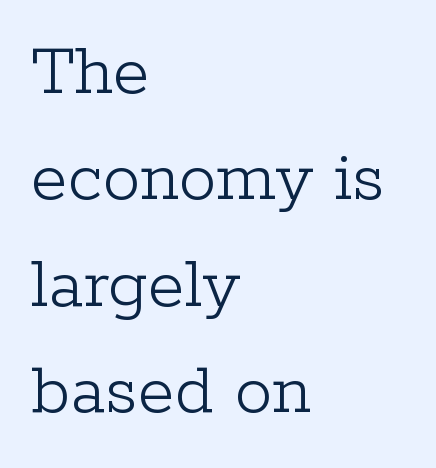
The image shows 75 px light serif type, upright; set left-aligned, normal line spacing (1.42x), normal letter spacing, not underlined; low stroke contrast and a medium x-height.
